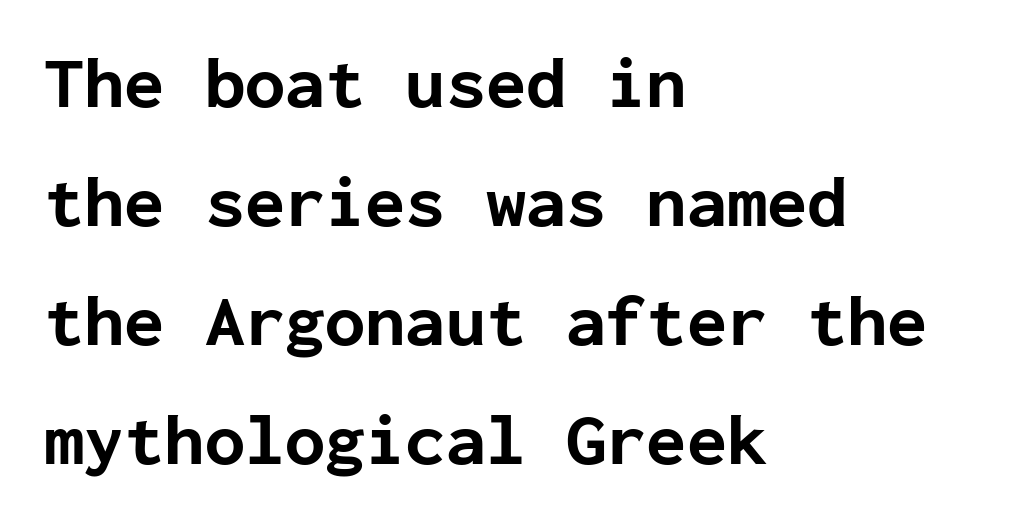
Q: Is the text bold? A: Yes.
Q: Is the text italic (slanted)? A: No, it is upright.
Q: Is the typeface a serif or a sans-serif typeface? A: Sans-serif.
Q: Is the text underlined? A: No.
Q: How is the paragraph aligned? A: Left-aligned.
Q: Is the spacing between letters normal or unusually wide? A: Normal.
Q: Is the spacing between lines tight, normal or loose? A: Normal.
Q: Width (condensed, normal, or wide)? A: Normal.
Q: Stroke contrast? A: Low.
Q: x-height? A: Medium.
Q: Monospaced? A: Yes.
